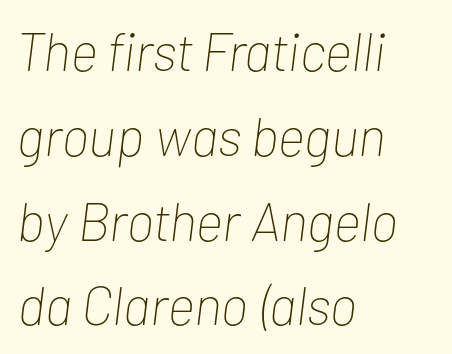
The image shows 54 px thin, condensed type, italic (leaning right); set left-aligned, normal line spacing (1.57x), normal letter spacing, not underlined; low stroke contrast and a medium x-height.
